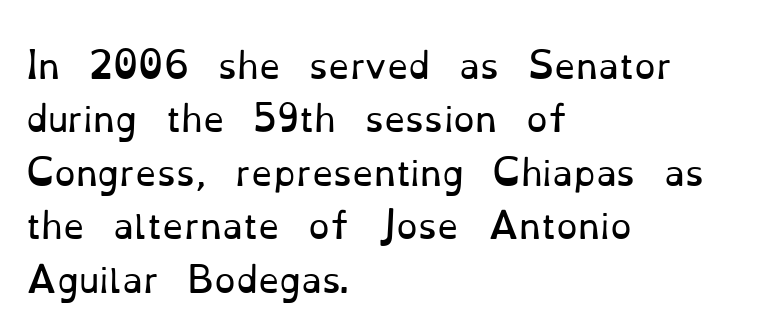
What stands out about the letter spacing? Nothing — it is the standard amount. Looks like regular typesetting: each glyph gets only the width it needs. Summary of weight: not heavy and not bold. The type family on display is of the serif kind. The passage shown stacks its lines at a standard gap. This is the regular roman posture of the typeface.
